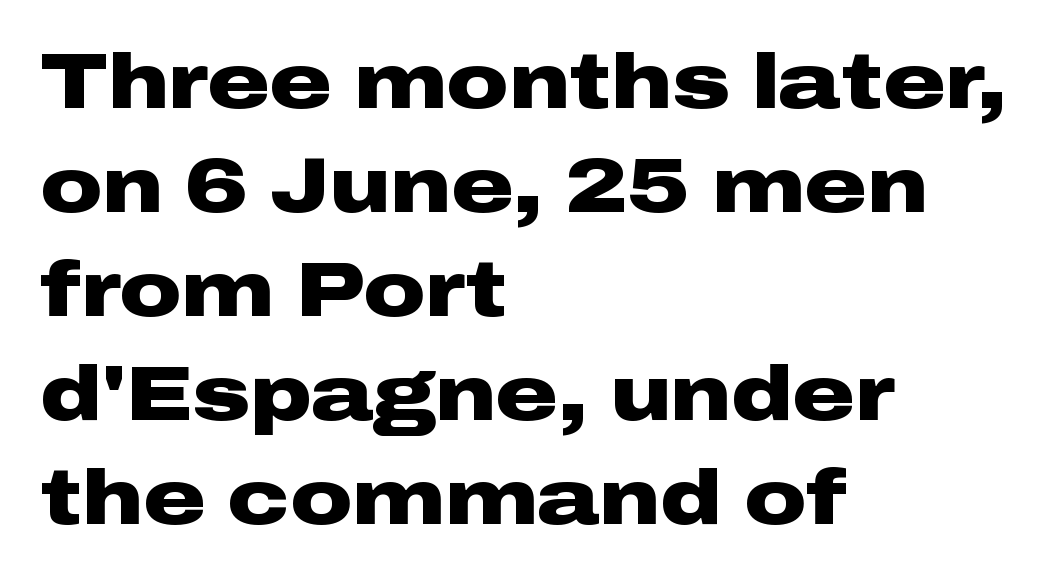
A typesetter would call this zero additional tracking. Font category for this specimen: sans-serif. Is this a fixed-width face? No — the glyphs have proportional, varying widths. Rows of type keep a routine distance in the vertical direction. Descenders hang freely into open space. Bold? Absolutely — the strokes are thick and heavy.
